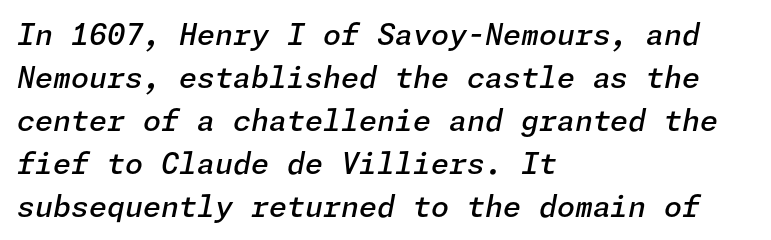
The image shows 29 px semibold type, italic (leaning right); set left-aligned, normal line spacing (1.48x), normal letter spacing, not underlined; low stroke contrast and a medium x-height.
